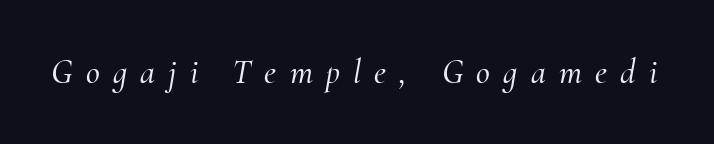
{"serif": "yes", "italic": "yes", "lean": "right", "slant_degrees": 10, "width": "normal", "stroke_contrast": "medium", "x_height": "small", "monospaced": "no", "underline": "no", "letter_spacing": "wide", "letter_spacing_em": 0.39, "glyph_px": 34}
